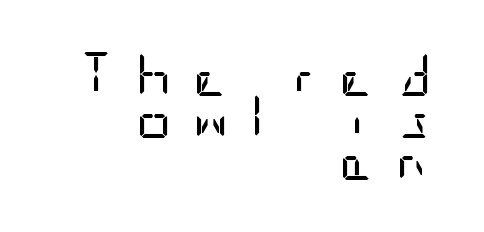
{"serif": "no", "italic": "no", "bold": "no", "weight": "regular", "width": "condensed", "stroke_contrast": "low", "x_height": "large", "underline": "no", "align": "right", "line_spacing": "tight", "line_spacing_ratio": 0.95, "letter_spacing": "wide", "letter_spacing_em": 0.49, "glyph_px": 44}
